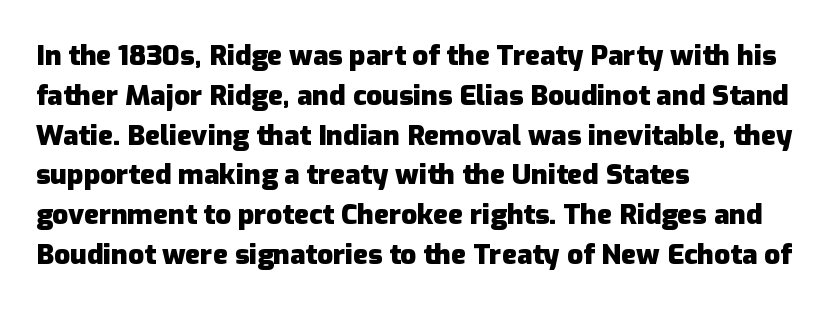
The image shows 28 px heavy sans-serif type, upright; set left-aligned, normal line spacing (1.42x), normal letter spacing, not underlined; low stroke contrast and a medium x-height.
